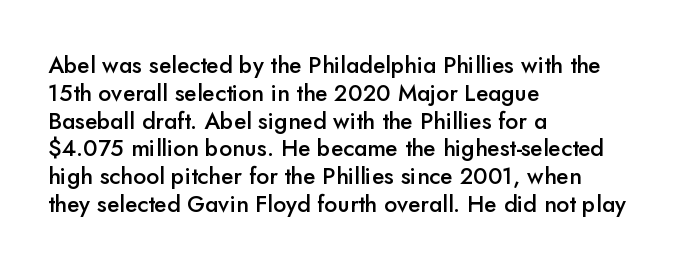
The letters stand straight up with perfectly vertical stems. Standard letterfit; no display-style spreading of the glyphs. Leftover space on each line is placed entirely after the last word. Look at the stroke-to-counter ratio: somewhat heavy, a semibold. Beneath every word, the page is bare.
